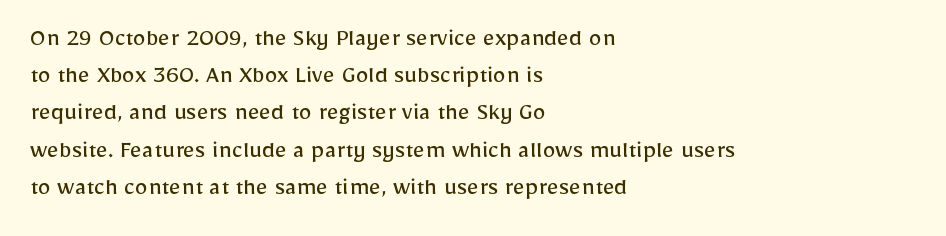
The rendering anchors every line to the left-hand side. A clean baseline with only descenders dipping below it. No chunkiness to these letters — they're not bold. Leading matches the norm, producing a regular column. Ascenders rise straight up at ninety degrees. Nobody touched the tracking dial on this one.
